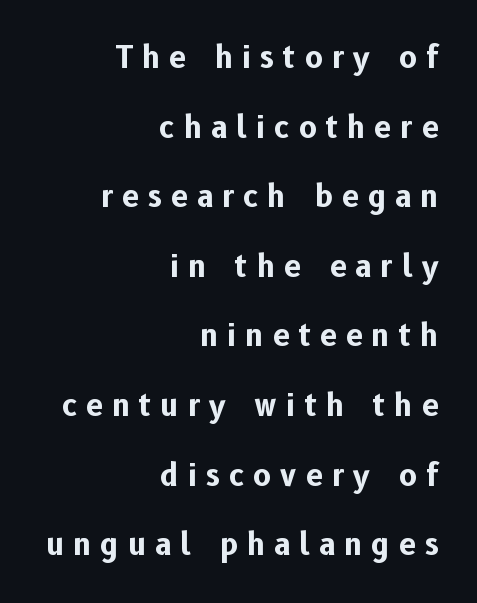
The image shows 30 px bold sans-serif type, upright; set right-aligned, loose line spacing (2.32x), unusually wide letter spacing (+0.31 em), not underlined; low stroke contrast and a medium x-height.
